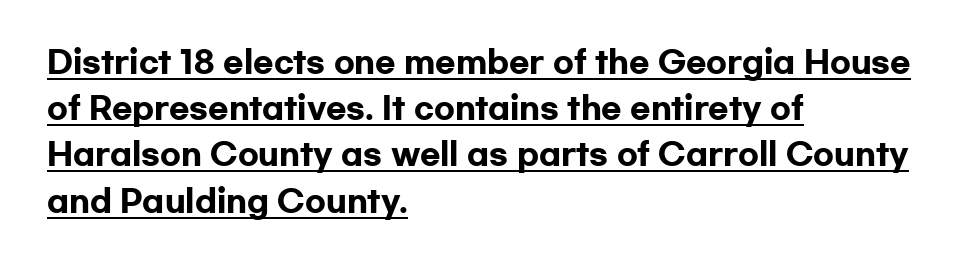
The image shows 30 px heavy, wide sans-serif type, upright; set left-aligned, normal line spacing (1.54x), normal letter spacing, underlined; low stroke contrast and a medium x-height.
